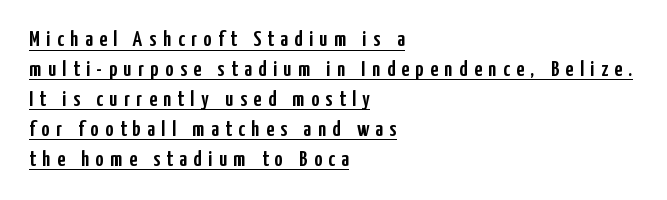
Q: Is the text italic (slanted)? A: No, it is upright.
Q: Is the text underlined? A: Yes.
Q: How is the paragraph aligned? A: Left-aligned.
Q: Is the spacing between letters normal or unusually wide? A: Unusually wide.
Q: Is the spacing between lines tight, normal or loose? A: Normal.
